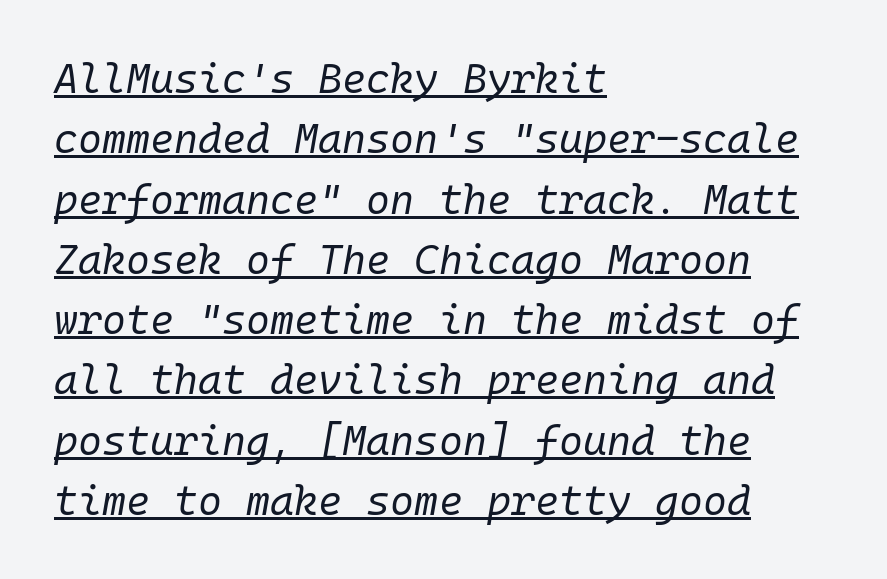
Q: Is the text bold? A: No.
Q: Is the text italic (slanted)? A: Yes, it leans right by about 10 degrees.
Q: Is the text underlined? A: Yes.
Q: How is the paragraph aligned? A: Left-aligned.
Q: Is the spacing between letters normal or unusually wide? A: Normal.
Q: Is the spacing between lines tight, normal or loose? A: Normal.
Q: Width (condensed, normal, or wide)? A: Normal.
Q: Stroke contrast? A: Low.
Q: x-height? A: Medium.
Q: Monospaced? A: Yes.
